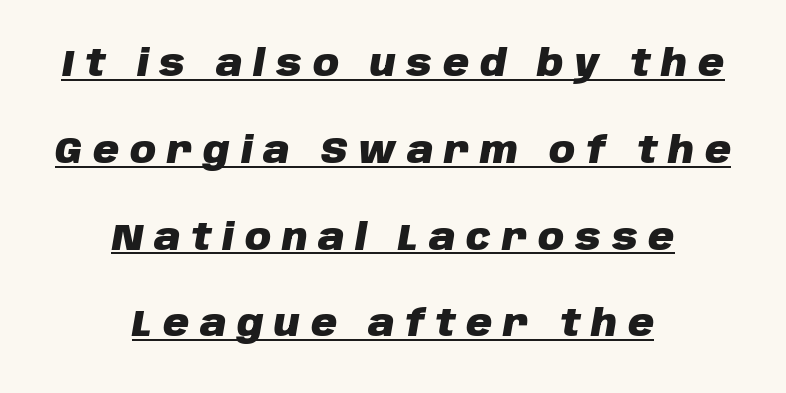
{"italic": "yes", "lean": "right", "slant_degrees": 10, "bold": "yes", "weight": "heavy", "width": "normal", "stroke_contrast": "low", "x_height": "large", "monospaced": "no", "underline": "yes", "align": "center", "line_spacing": "loose", "line_spacing_ratio": 2.41, "letter_spacing": "wide", "letter_spacing_em": 0.3, "glyph_px": 36}
